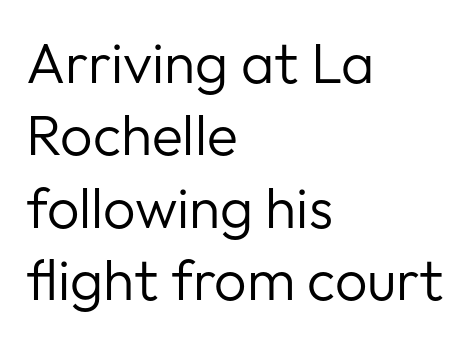
Q: Is the text bold? A: No.
Q: Is the text italic (slanted)? A: No, it is upright.
Q: Is the typeface a serif or a sans-serif typeface? A: Sans-serif.
Q: Is the text underlined? A: No.
Q: How is the paragraph aligned? A: Left-aligned.
Q: Is the spacing between letters normal or unusually wide? A: Normal.
Q: Is the spacing between lines tight, normal or loose? A: Normal.
Q: Width (condensed, normal, or wide)? A: Normal.
Q: Stroke contrast? A: Low.
Q: x-height? A: Medium.
Q: Monospaced? A: No.
